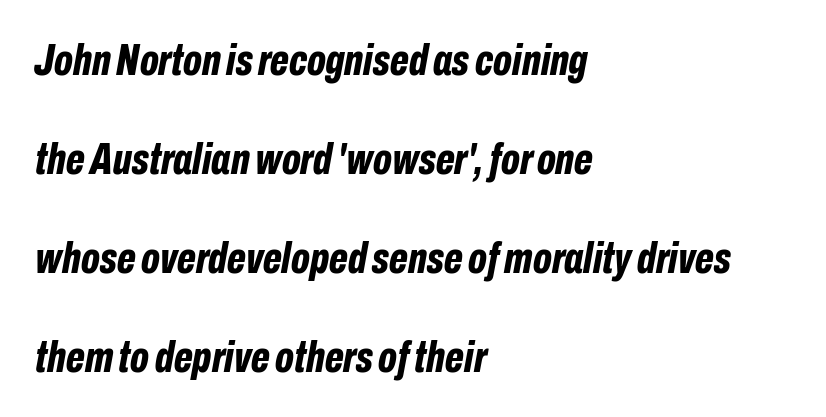
The image shows 45 px bold, condensed type, italic (leaning right); set left-aligned, loose line spacing (2.2x), normal letter spacing, not underlined; low stroke contrast and a medium x-height.
